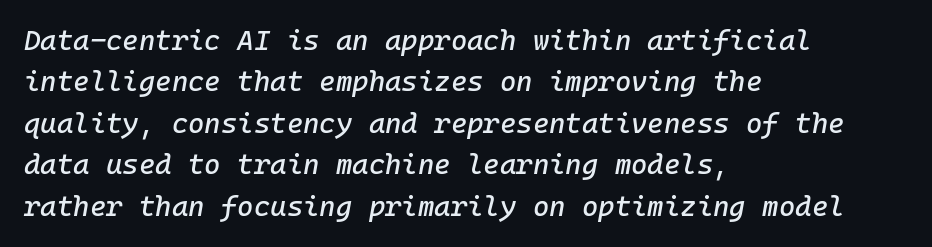
The image shows 28 px text type, italic (leaning right), monospaced; set left-aligned, normal line spacing (1.48x), normal letter spacing, not underlined; low stroke contrast and a medium x-height.
